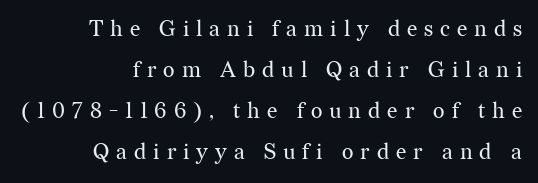
The image shows 22 px text type, upright; set right-aligned, line spacing 1.87x, unusually wide letter spacing (+0.31 em), not underlined.
